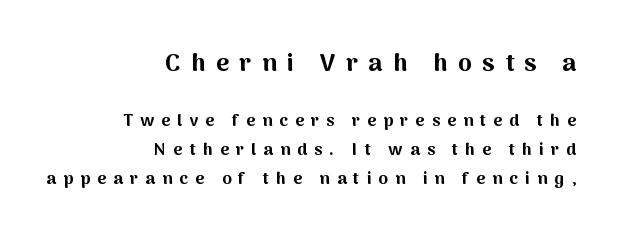
Q: Is the text bold? A: Yes.
Q: Is the text italic (slanted)? A: No, it is upright.
Q: Is the text underlined? A: No.
Q: How is the paragraph aligned? A: Right-aligned.
Q: Is the spacing between letters normal or unusually wide? A: Unusually wide.
Q: Which block of text is set in a larger size, the first (top) or the second (bottom)? A: The first (top) one.
